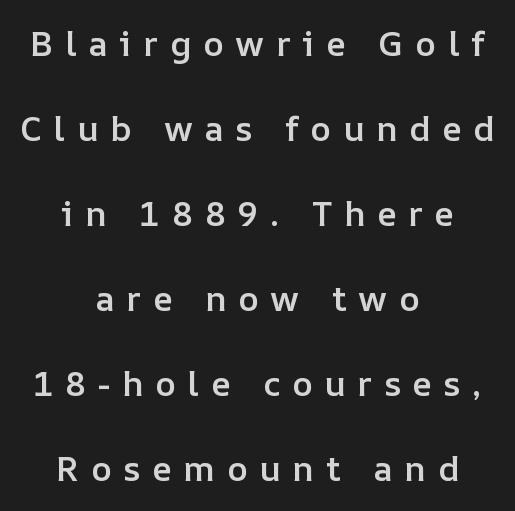
Q: Is the text bold? A: Semi-bold.
Q: Is the text italic (slanted)? A: No, it is upright.
Q: Is the text underlined? A: No.
Q: How is the paragraph aligned? A: Centered.
Q: Is the spacing between letters normal or unusually wide? A: Unusually wide.
Q: Is the spacing between lines tight, normal or loose? A: Loose.
Q: Width (condensed, normal, or wide)? A: Normal.
Q: Stroke contrast? A: Low.
Q: x-height? A: Medium.
Q: Monospaced? A: No.
